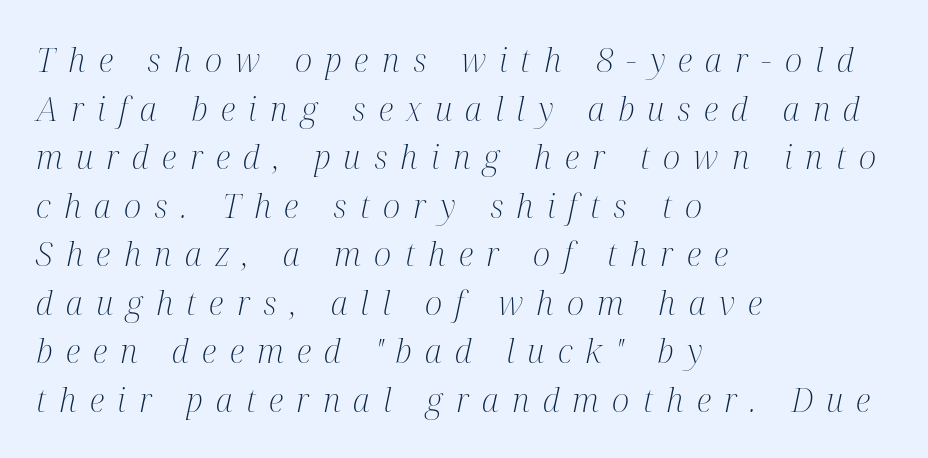
The image shows 33 px light, condensed serif type, italic (leaning right); set left-aligned, normal line spacing (1.47x), unusually wide letter spacing (+0.4 em), not underlined; medium stroke contrast and a medium x-height.
